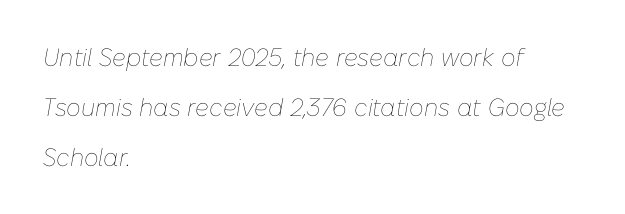
The image shows 25 px text type, italic (leaning right); set left-aligned, loose line spacing (2.0x), normal letter spacing, not underlined.
